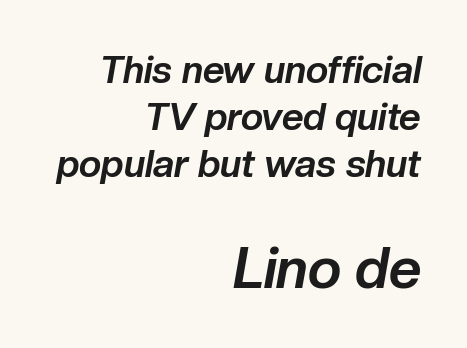
{"italic": "yes", "lean": "right", "slant_degrees": 10, "bold": "yes", "weight": "bold", "width": "normal", "stroke_contrast": "low", "x_height": "medium", "monospaced": "no", "underline": "no", "align": "right", "line_spacing_ratio": 1.24, "letter_spacing": "normal", "letter_spacing_em": 0.0, "larger_block": "second", "size_ratio": 1.5, "glyph_px": 57}
